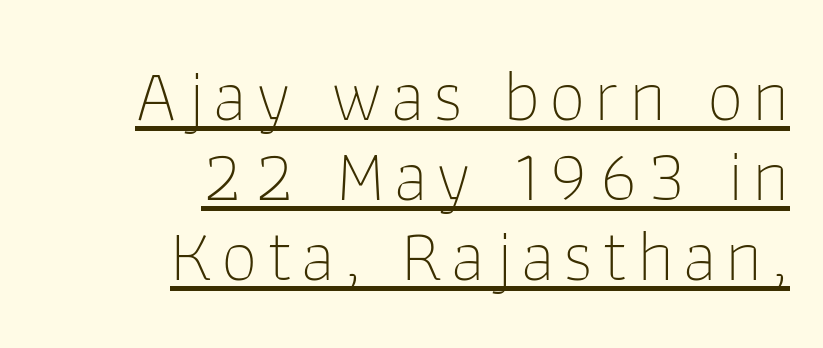
Q: Is the text bold? A: No.
Q: Is the text italic (slanted)? A: No, it is upright.
Q: Is the typeface a serif or a sans-serif typeface? A: Sans-serif.
Q: Is the text underlined? A: Yes.
Q: How is the paragraph aligned? A: Right-aligned.
Q: Is the spacing between lines tight, normal or loose? A: Tight.
Q: Width (condensed, normal, or wide)? A: Normal.
Q: Stroke contrast? A: Low.
Q: x-height? A: Medium.
Q: Monospaced? A: No.
